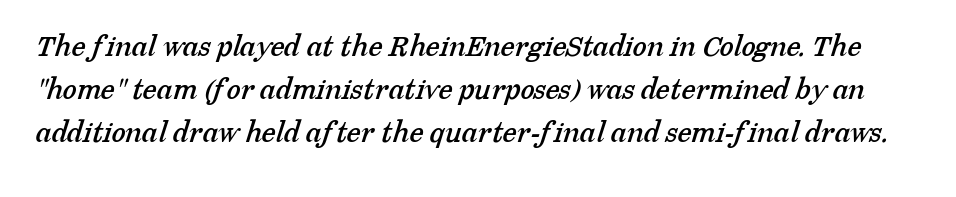
The image shows 32 px serif type; set normal line spacing (1.35x), normal letter spacing, not underlined; low stroke contrast and a medium x-height.
